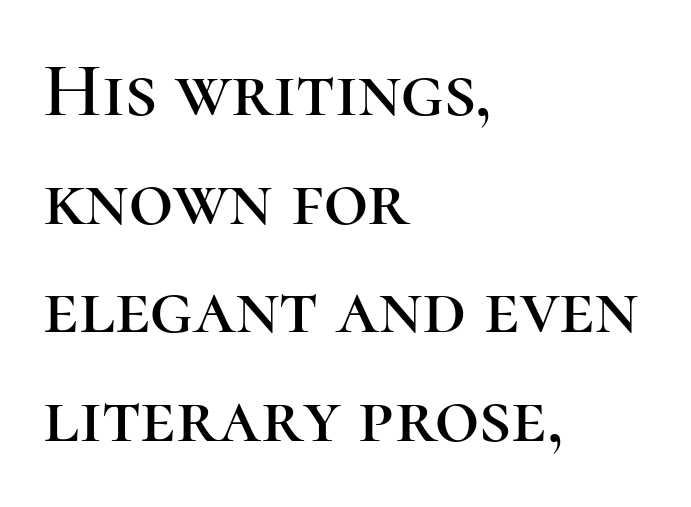
Students, note that the glyphs here touch the page at normal intervals. The letters carry serifs — small finishing strokes at the ends of their stems. Character widths vary here, with narrow letters taking less room than wide ones. The gap between lines stays unmarked. This sample keeps an unexceptional amount of space between lines.
